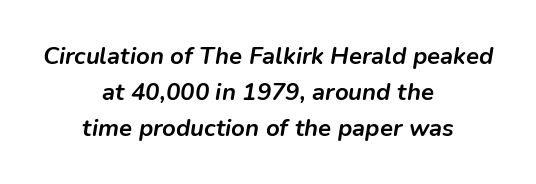
{"italic": "yes", "lean": "right", "slant_degrees": 9, "bold": "yes", "underline": "no", "align": "center", "line_spacing": "normal", "line_spacing_ratio": 1.49, "letter_spacing": "normal", "letter_spacing_em": 0.0, "glyph_px": 24}
